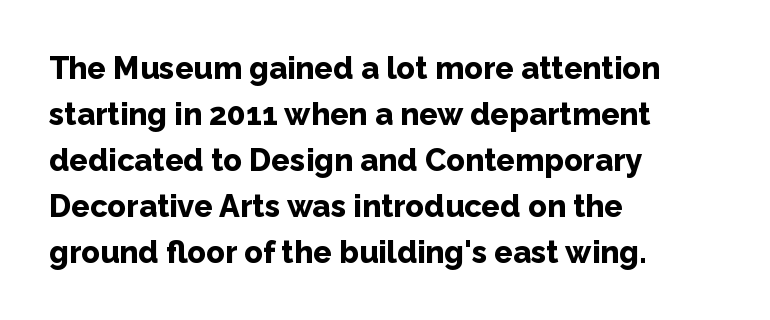
Is this a sans? Yes — the strokes have no serifs. These lines are rendered in a variable-pitch font. Upright lettering throughout. Leftover space on each line is placed entirely after the last word. Any mark beneath the type? The region is blank. Honestly, the row spacing looks completely unremarkable.
